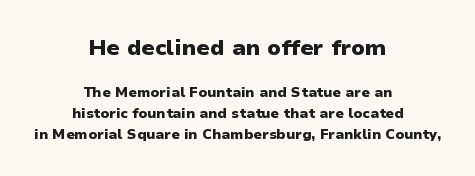
{"italic": "no", "bold": "yes", "underline": "no", "align": "center", "line_spacing": "normal", "line_spacing_ratio": 1.48, "letter_spacing": "normal", "letter_spacing_em": 0.0, "larger_block": "first", "size_ratio": 1.57, "glyph_px": 22}
